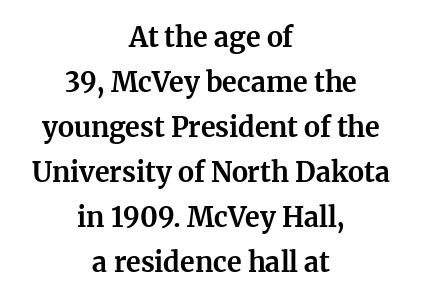
Q: Is the text bold? A: Yes.
Q: Is the text italic (slanted)? A: No, it is upright.
Q: Is the text underlined? A: No.
Q: How is the paragraph aligned? A: Centered.
Q: Is the spacing between letters normal or unusually wide? A: Normal.
Q: Is the spacing between lines tight, normal or loose? A: Normal.
